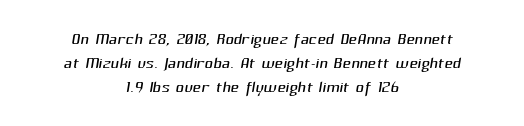
The image shows 23 px text type; set centered, tight line spacing (1.04x), normal letter spacing, not underlined.
